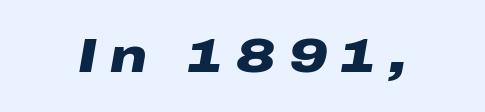
{"italic": "yes", "lean": "right", "slant_degrees": 10, "bold": "yes", "weight": "heavy", "width": "wide", "stroke_contrast": "low", "x_height": "medium", "monospaced": "no", "underline": "no", "letter_spacing": "wide", "letter_spacing_em": 0.29, "glyph_px": 47}
